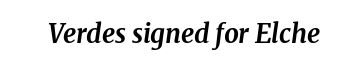
The image shows 26 px bold type, italic (leaning right); set normal letter spacing, not underlined.
